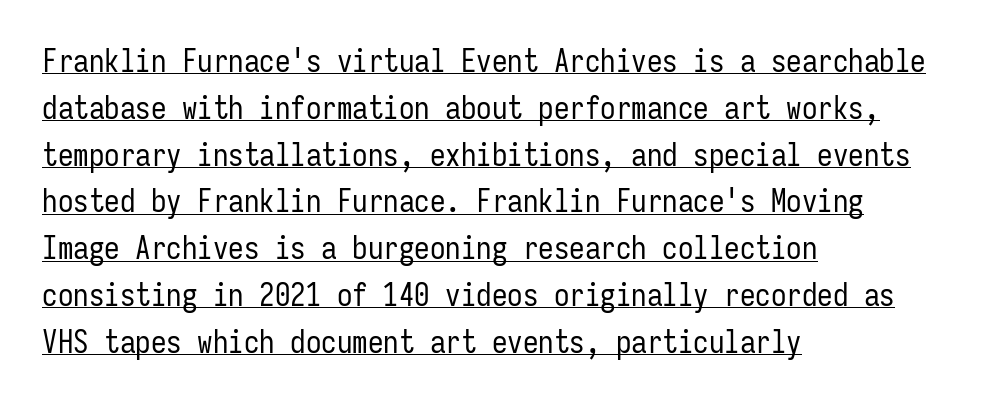
The image shows 31 px regular-weight, condensed sans-serif type, upright, monospaced; set left-aligned, normal line spacing (1.51x), normal letter spacing, underlined; low stroke contrast and a medium x-height.
